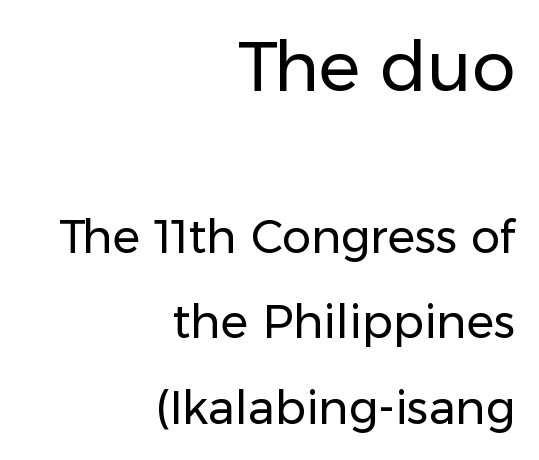
{"serif": "no", "italic": "no", "bold": "no", "weight": "regular", "width": "normal", "stroke_contrast": "low", "x_height": "medium", "monospaced": "no", "underline": "no", "align": "right", "line_spacing_ratio": 1.86, "letter_spacing": "normal", "letter_spacing_em": 0.0, "larger_block": "first", "size_ratio": 1.5, "glyph_px": 69}
